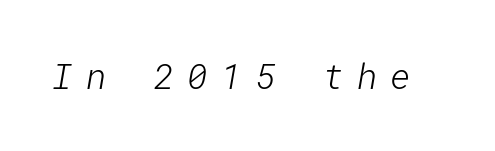
The image shows 35 px light sans-serif type; set unusually wide letter spacing (+0.38 em), not underlined; low stroke contrast and a medium x-height.
